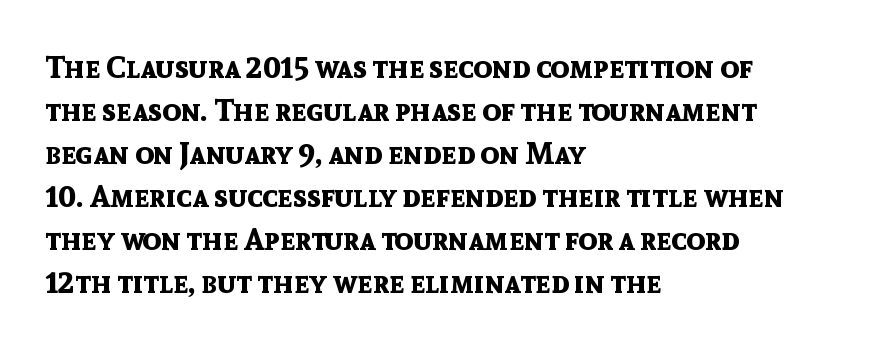
{"serif": "no", "italic": "no", "bold": "yes", "weight": "bold", "width": "normal", "x_height": "medium", "monospaced": "no", "underline": "no", "align": "left", "line_spacing": "normal", "line_spacing_ratio": 1.39, "letter_spacing": "normal", "letter_spacing_em": 0.0, "glyph_px": 31}
